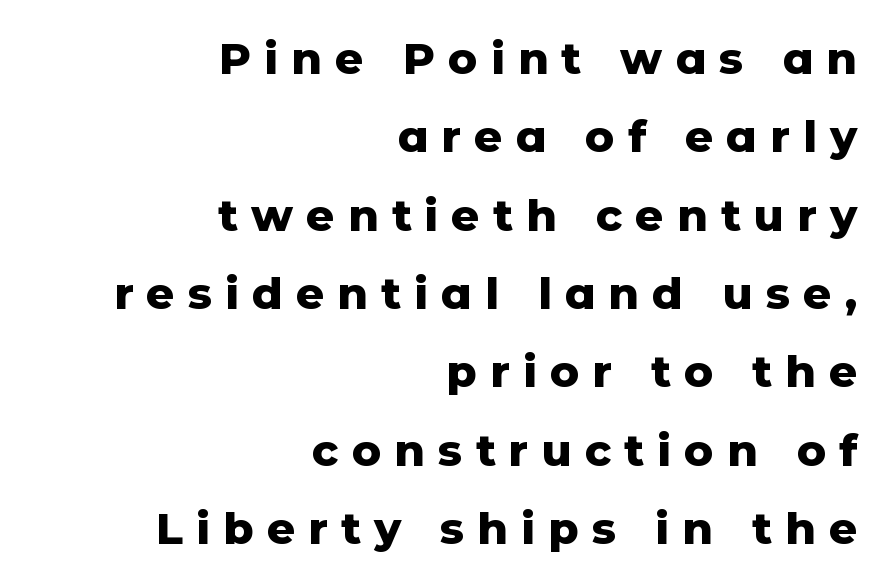
The image shows 44 px heavy sans-serif type, upright; set right-aligned, line spacing 1.78x, unusually wide letter spacing (+0.3 em), not underlined; low stroke contrast and a medium x-height.
